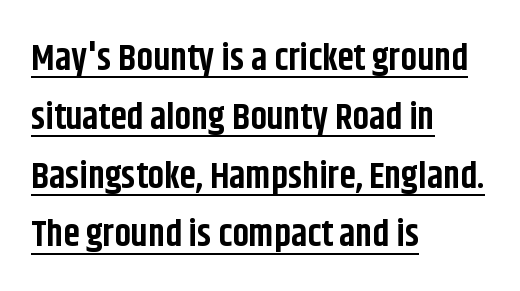
This sample uses an upright cut, with every glyph sitting square on the baseline. Does extra space separate the letters? No, they use regular spacing. The letters advance in unequal steps, a hallmark of proportional type. The rendering shows plain stroke endings on the letterforms — a sans-serif design. Underline: present. The rendering uses a moderate line-height, typical for paragraphs.
